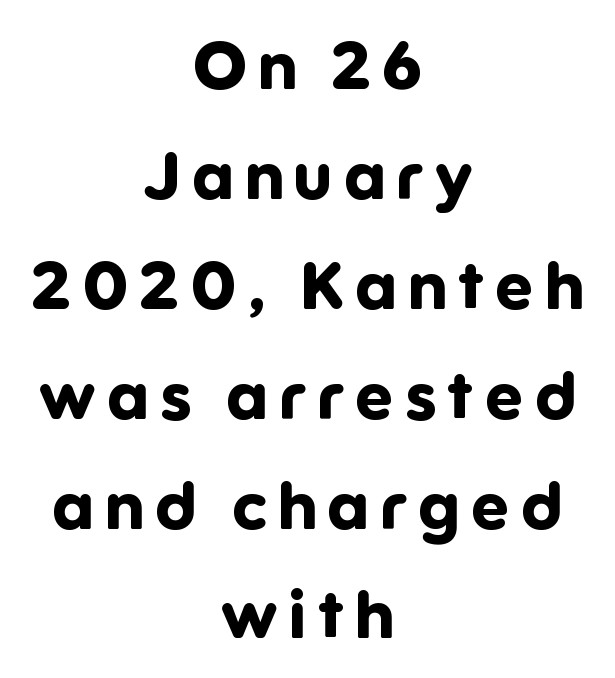
{"serif": "no", "italic": "no", "bold": "yes", "weight": "bold", "width": "normal", "stroke_contrast": "low", "x_height": "medium", "monospaced": "no", "underline": "no", "align": "center", "line_spacing": "normal", "line_spacing_ratio": 1.64, "glyph_px": 67}
